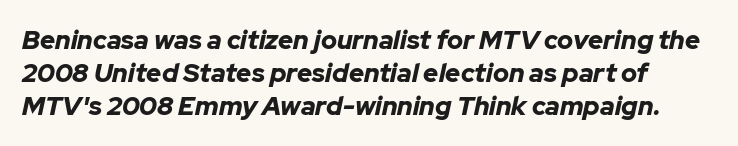
Q: Is the text bold? A: Yes.
Q: Is the text italic (slanted)? A: Yes, it leans right by about 12 degrees.
Q: Is the text underlined? A: No.
Q: Is the spacing between letters normal or unusually wide? A: Normal.
Q: Is the spacing between lines tight, normal or loose? A: Normal.
